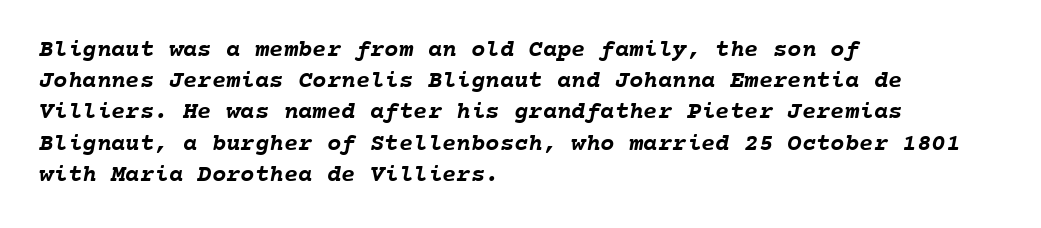
{"bold": "yes", "underline": "no", "align": "left", "line_spacing": "normal", "line_spacing_ratio": 1.3, "letter_spacing": "normal", "letter_spacing_em": 0.0, "glyph_px": 24}
